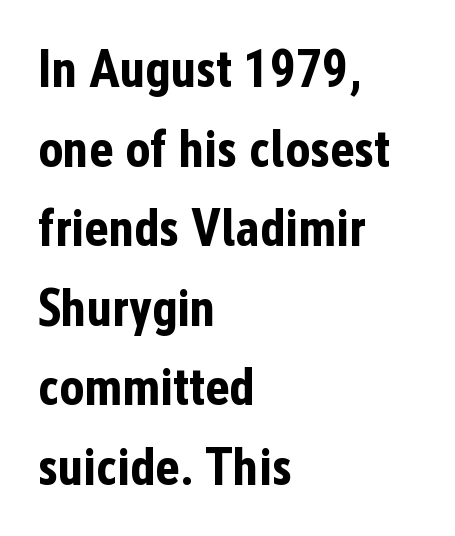
The image shows 52 px bold, condensed sans-serif type, upright; set left-aligned, normal line spacing (1.53x), normal letter spacing, not underlined; low stroke contrast and a medium x-height.
